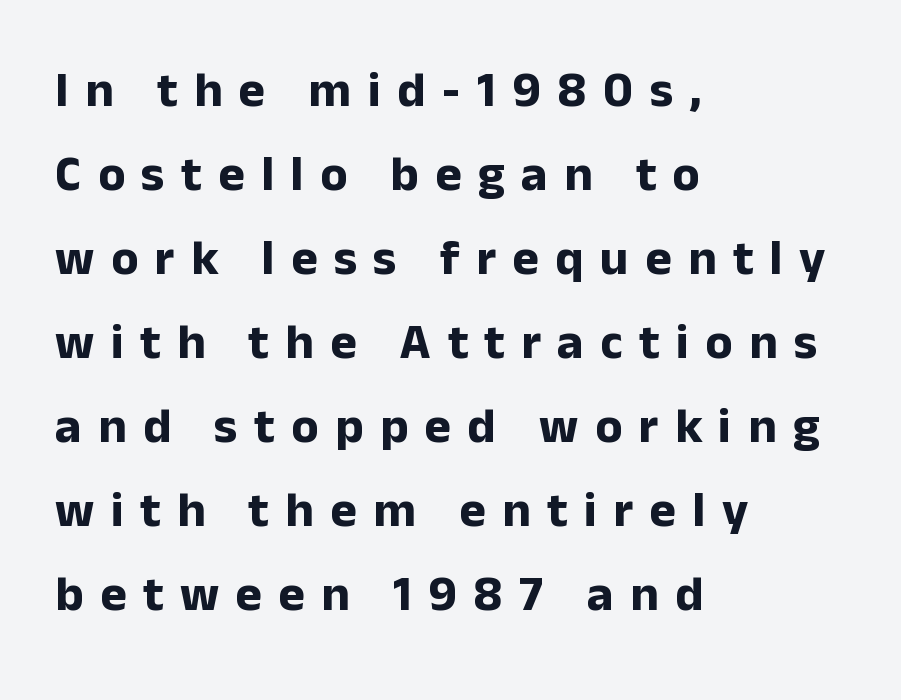
The image shows 50 px bold sans-serif type, upright; set left-aligned, normal line spacing (1.68x), unusually wide letter spacing (+0.33 em), not underlined; low stroke contrast and a medium x-height.
